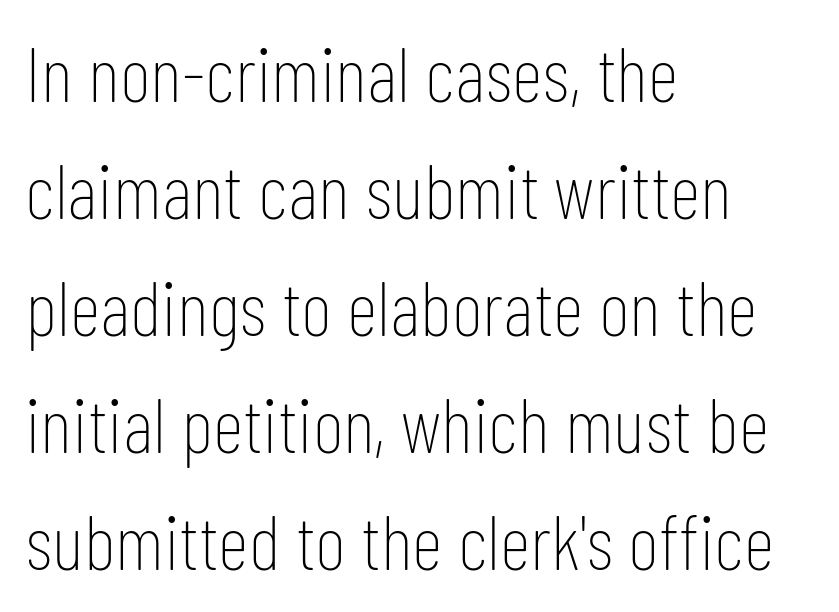
Q: Is the text bold? A: No.
Q: Is the text italic (slanted)? A: No, it is upright.
Q: Is the typeface a serif or a sans-serif typeface? A: Sans-serif.
Q: Is the text underlined? A: No.
Q: How is the paragraph aligned? A: Left-aligned.
Q: Is the spacing between letters normal or unusually wide? A: Normal.
Q: Is the spacing between lines tight, normal or loose? A: Normal.
Q: Width (condensed, normal, or wide)? A: Condensed.
Q: Stroke contrast? A: Low.
Q: x-height? A: Medium.
Q: Monospaced? A: No.
